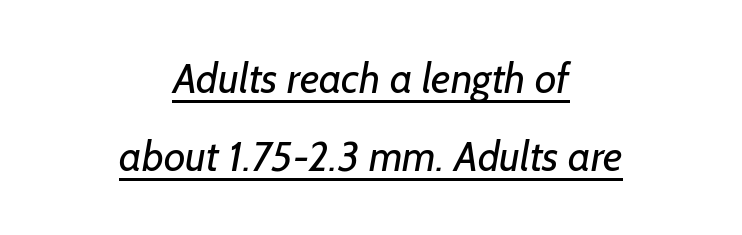
The image shows 42 px regular-weight sans-serif type; set centered, line spacing 1.86x, normal letter spacing, underlined; low stroke contrast and a medium x-height.
